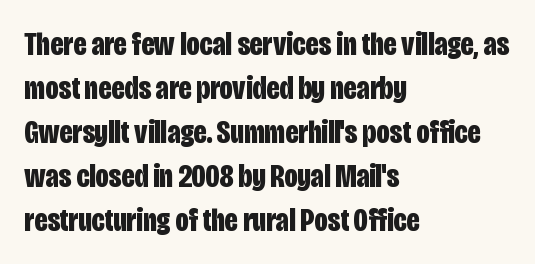
Q: Is the text bold? A: Yes.
Q: Is the text italic (slanted)? A: No, it is upright.
Q: Is the typeface a serif or a sans-serif typeface? A: Sans-serif.
Q: Is the text underlined? A: No.
Q: How is the paragraph aligned? A: Left-aligned.
Q: Is the spacing between letters normal or unusually wide? A: Normal.
Q: Is the spacing between lines tight, normal or loose? A: Normal.
Q: Width (condensed, normal, or wide)? A: Condensed.
Q: Stroke contrast? A: Low.
Q: x-height? A: Large.
Q: Monospaced? A: No.
